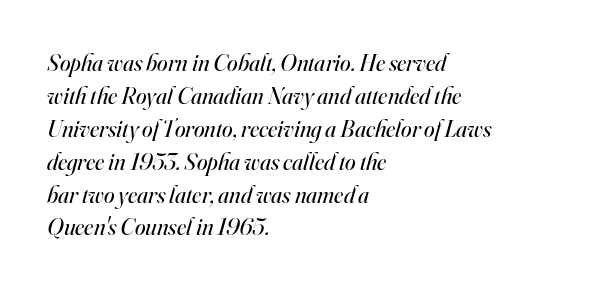
{"italic": "yes", "lean": "right", "slant_degrees": 16, "bold": "no", "underline": "no", "align": "left", "line_spacing": "normal", "line_spacing_ratio": 1.37, "letter_spacing": "normal", "letter_spacing_em": 0.0, "glyph_px": 24}
